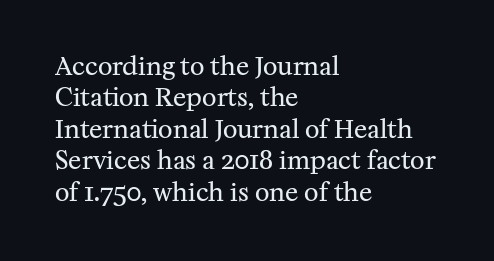
No letter is thick-stroked: the sample isn't bold. This is roman type, the default non-slanted kind. One glance says typical: line gaps are just what's usual. Plain, unruled lines of type. This sample is left-justified, so line endings fall wherever the words run out.
